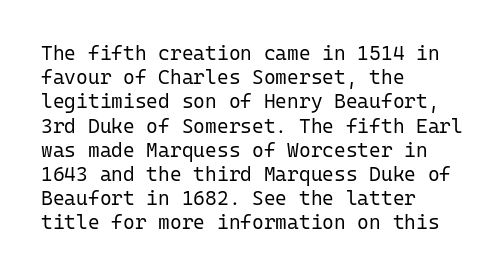
{"italic": "no", "bold": "no", "underline": "no", "align": "left", "line_spacing_ratio": 1.21, "letter_spacing": "normal", "letter_spacing_em": 0.0, "glyph_px": 20}
